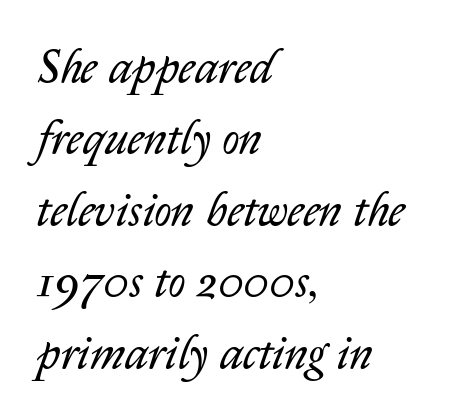
{"italic": "yes", "lean": "right", "slant_degrees": 14, "bold": "no", "weight": "regular", "width": "normal", "stroke_contrast": "low", "x_height": "medium", "monospaced": "no", "underline": "no", "align": "left", "line_spacing": "normal", "line_spacing_ratio": 1.52, "letter_spacing": "normal", "letter_spacing_em": 0.0, "glyph_px": 47}
